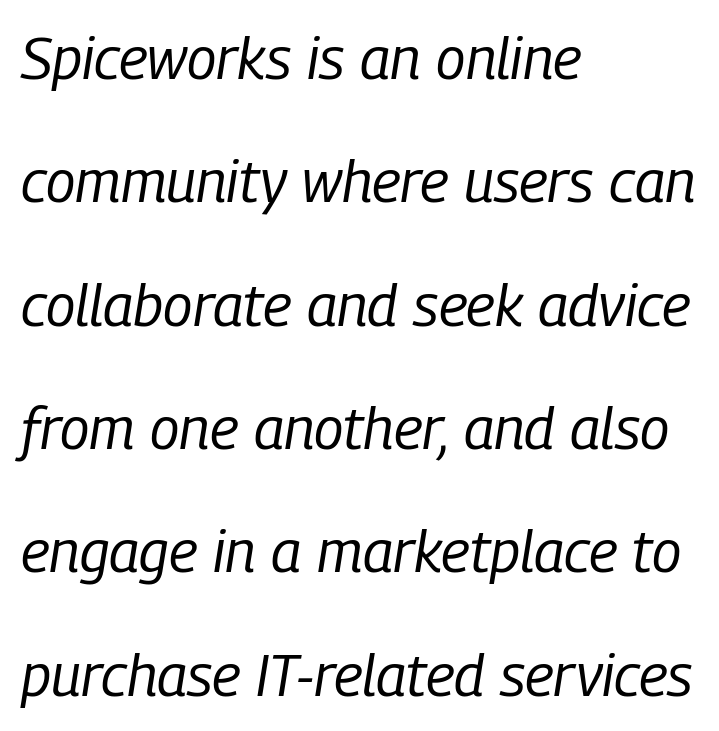
Q: Is the text bold? A: No.
Q: Is the text italic (slanted)? A: Yes, it leans right by about 9 degrees.
Q: Is the text underlined? A: No.
Q: How is the paragraph aligned? A: Left-aligned.
Q: Is the spacing between letters normal or unusually wide? A: Normal.
Q: Is the spacing between lines tight, normal or loose? A: Loose.
Q: Width (condensed, normal, or wide)? A: Condensed.
Q: Stroke contrast? A: Low.
Q: x-height? A: Medium.
Q: Monospaced? A: No.
